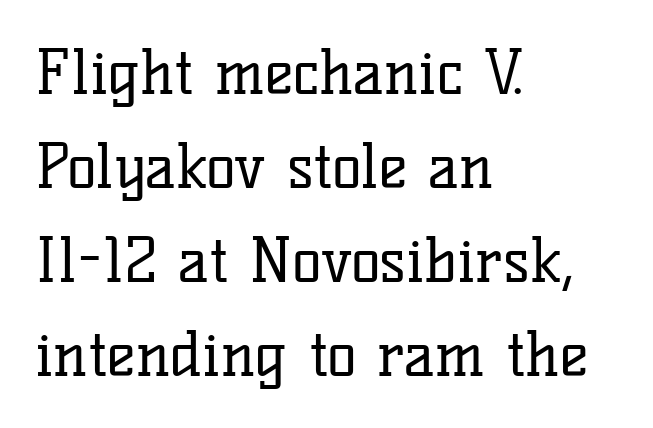
Q: Is the text bold? A: No.
Q: Is the text italic (slanted)? A: No, it is upright.
Q: Is the typeface a serif or a sans-serif typeface? A: Serif.
Q: Is the text underlined? A: No.
Q: How is the paragraph aligned? A: Left-aligned.
Q: Is the spacing between letters normal or unusually wide? A: Normal.
Q: Is the spacing between lines tight, normal or loose? A: Normal.
Q: Width (condensed, normal, or wide)? A: Normal.
Q: Stroke contrast? A: Low.
Q: x-height? A: Medium.
Q: Monospaced? A: No.
